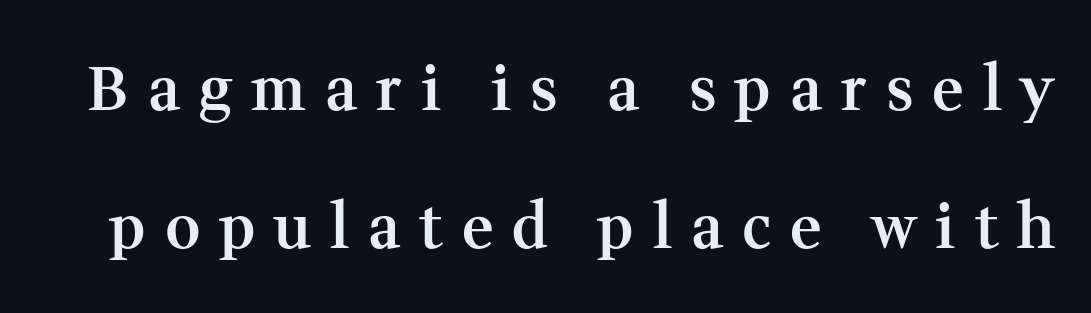
Loosely led — the rows are spread out. As a designer I'd log this as weight 600, semibold. Every character sits straight up, as roman type does. Underline: absent.
